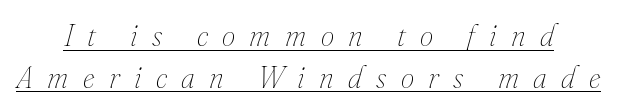
{"italic": "yes", "lean": "right", "slant_degrees": 16, "bold": "no", "weight": "thin", "width": "normal", "stroke_contrast": "medium", "x_height": "small", "monospaced": "no", "underline": "yes", "align": "center", "line_spacing": "normal", "line_spacing_ratio": 1.39, "letter_spacing": "wide", "letter_spacing_em": 0.48, "glyph_px": 30}
